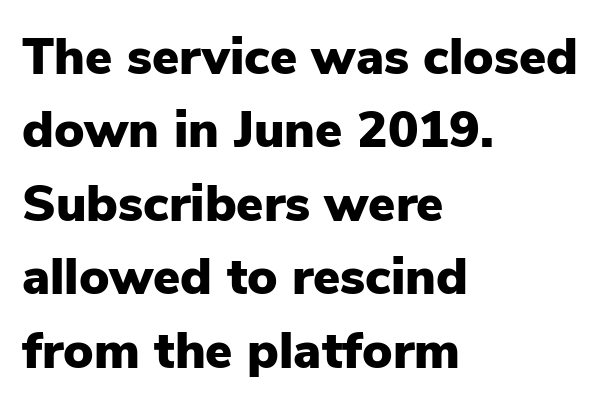
Q: Is the text bold? A: Yes.
Q: Is the text italic (slanted)? A: No, it is upright.
Q: Is the typeface a serif or a sans-serif typeface? A: Sans-serif.
Q: Is the text underlined? A: No.
Q: How is the paragraph aligned? A: Left-aligned.
Q: Is the spacing between letters normal or unusually wide? A: Normal.
Q: Is the spacing between lines tight, normal or loose? A: Normal.
Q: Width (condensed, normal, or wide)? A: Normal.
Q: Stroke contrast? A: Low.
Q: x-height? A: Medium.
Q: Monospaced? A: No.
